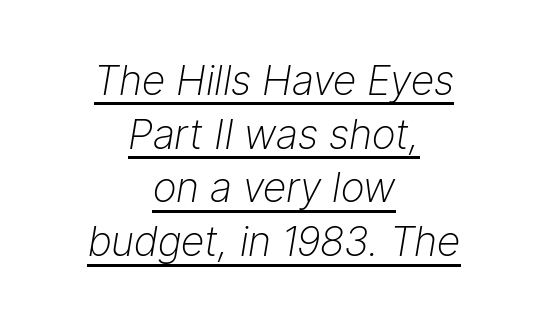
This sample keeps an unexceptional amount of space between lines. The type is set solid horizontally, with unmodified tracking. Letters have the restrained weight of plain body copy at most. The lettering is marked with a stroke running underneath it.
